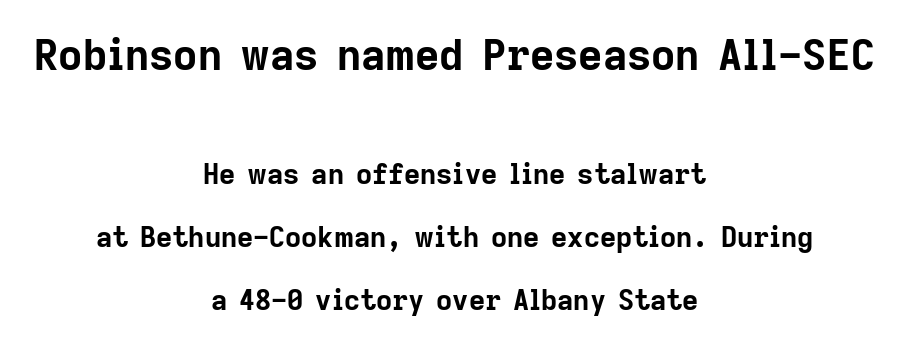
Q: Is the text bold? A: Yes.
Q: Is the text italic (slanted)? A: No, it is upright.
Q: Is the typeface a serif or a sans-serif typeface? A: Sans-serif.
Q: Is the text underlined? A: No.
Q: How is the paragraph aligned? A: Centered.
Q: Is the spacing between letters normal or unusually wide? A: Normal.
Q: Is the spacing between lines tight, normal or loose? A: Loose.
Q: Which block of text is set in a larger size, the first (top) or the second (bottom)? A: The first (top) one.
Q: Width (condensed, normal, or wide)? A: Normal.
Q: Stroke contrast? A: Low.
Q: x-height? A: Medium.
Q: Monospaced? A: No.
